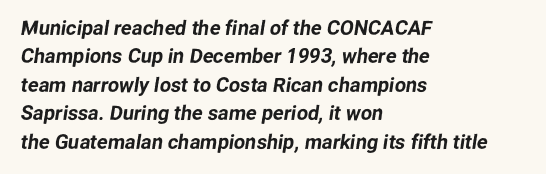
{"underline": "no", "align": "left", "line_spacing": "normal", "line_spacing_ratio": 1.42, "letter_spacing": "normal", "letter_spacing_em": 0.0, "glyph_px": 20}
